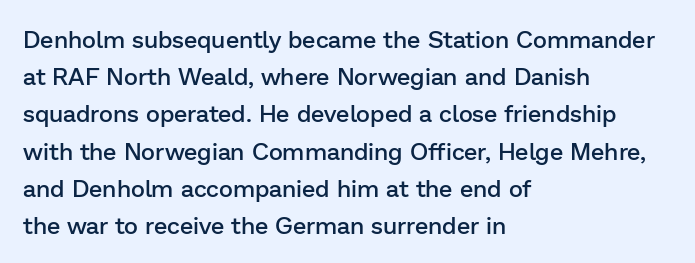
Q: Is the text bold? A: Semi-bold.
Q: Is the text italic (slanted)? A: No, it is upright.
Q: Is the text underlined? A: No.
Q: How is the paragraph aligned? A: Left-aligned.
Q: Is the spacing between letters normal or unusually wide? A: Normal.
Q: Is the spacing between lines tight, normal or loose? A: Normal.
